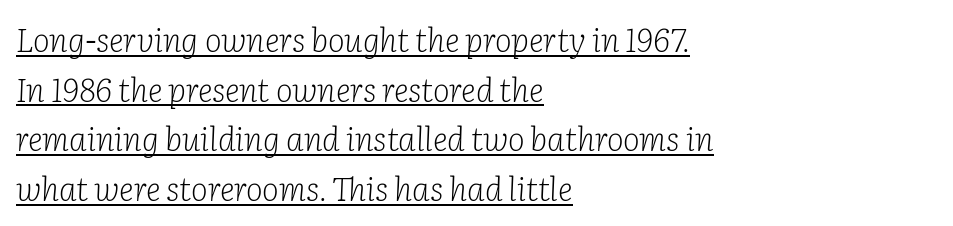
A quiet, ordinary-to-light weight characterises the typeface. The typesetter has applied underlining to the passage shown. Line starts are locked; line ends wander. Here the designer chose a conventional face with non-uniform glyph widths.
